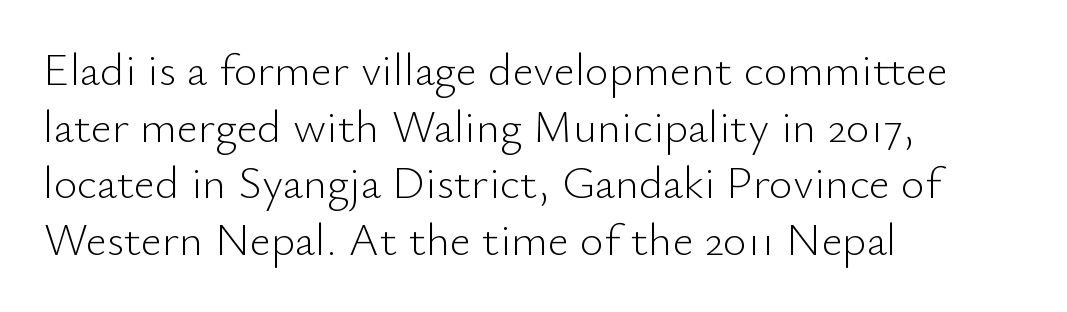
The image shows 46 px light sans-serif type, upright; set left-aligned, line spacing 1.23x, normal letter spacing, not underlined; low stroke contrast and a small x-height.
